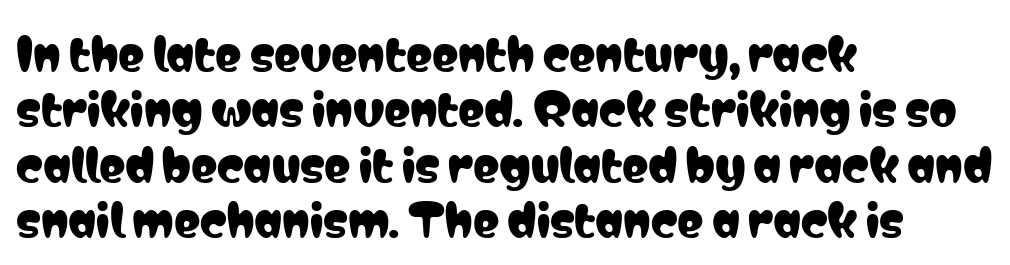
Q: Is the text italic (slanted)? A: No, it is upright.
Q: Is the typeface a serif or a sans-serif typeface? A: Sans-serif.
Q: Is the text underlined? A: No.
Q: How is the paragraph aligned? A: Left-aligned.
Q: Is the spacing between letters normal or unusually wide? A: Normal.
Q: Is the spacing between lines tight, normal or loose? A: Normal.
Q: Width (condensed, normal, or wide)? A: Condensed.
Q: Stroke contrast? A: Low.
Q: x-height? A: Medium.
Q: Monospaced? A: No.
